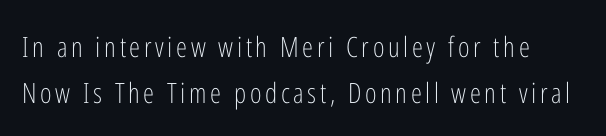
The image shows 28 px light, condensed sans-serif type, upright; set normal line spacing (1.65x), not underlined; low stroke contrast and a medium x-height.
